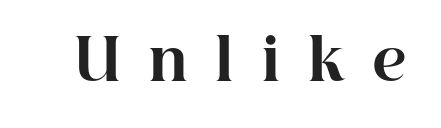
{"serif": "yes", "italic": "no", "bold": "yes", "weight": "bold", "width": "normal", "stroke_contrast": "high", "x_height": "medium", "monospaced": "no", "underline": "no", "letter_spacing": "wide", "letter_spacing_em": 0.47, "glyph_px": 57}
